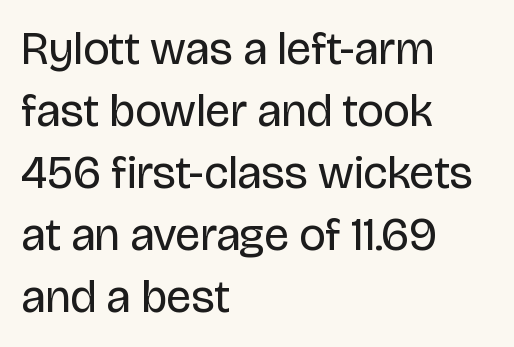
Q: Is the text bold? A: No.
Q: Is the text italic (slanted)? A: No, it is upright.
Q: Is the typeface a serif or a sans-serif typeface? A: Sans-serif.
Q: Is the text underlined? A: No.
Q: How is the paragraph aligned? A: Left-aligned.
Q: Is the spacing between letters normal or unusually wide? A: Normal.
Q: Is the spacing between lines tight, normal or loose? A: Normal.
Q: Width (condensed, normal, or wide)? A: Normal.
Q: Stroke contrast? A: Low.
Q: x-height? A: Large.
Q: Monospaced? A: No.
